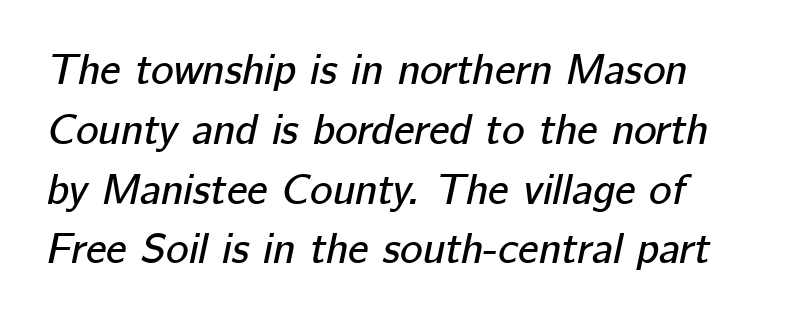
The image shows 43 px text type, italic (leaning right); set normal line spacing (1.39x), normal letter spacing, not underlined; low stroke contrast and a medium x-height.
